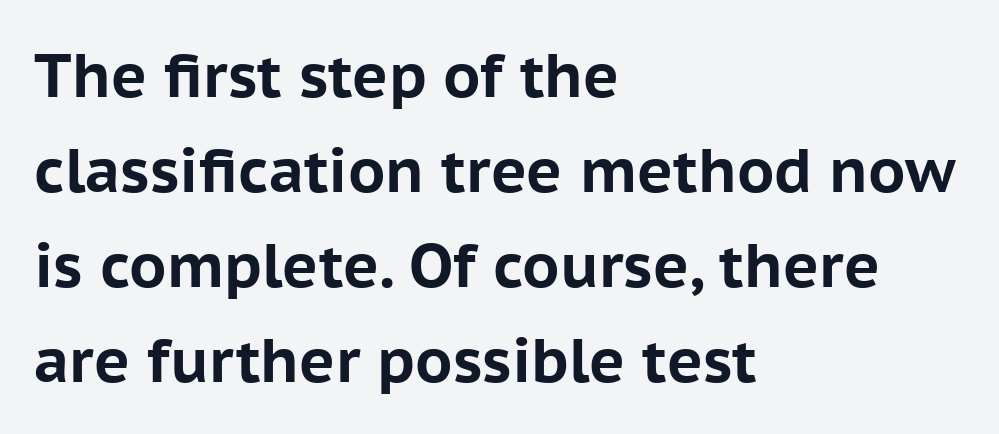
The image shows 61 px bold sans-serif type, upright; set left-aligned, normal line spacing (1.56x), normal letter spacing, not underlined; low stroke contrast and a medium x-height.
